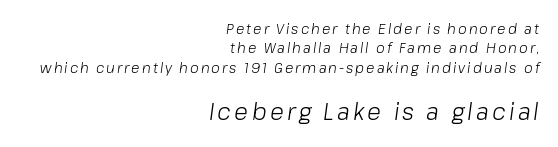
The image shows 23 px text type, italic (leaning right); set right-aligned, normal line spacing (1.38x), not underlined; the second (bottom) block is 1.64x larger.
